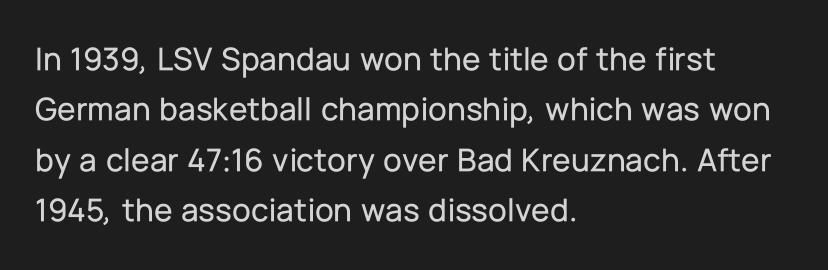
The glyphs in this specimen are sans serif. These lines stack with their left ends in a neat column. Clear beneath every line of the passage. This is roman type, the default non-slanted kind.
